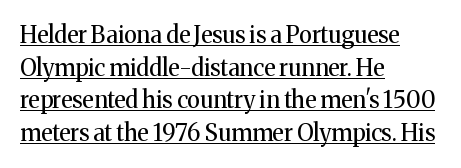
Q: Is the text bold? A: No.
Q: Is the text italic (slanted)? A: No, it is upright.
Q: Is the text underlined? A: Yes.
Q: How is the paragraph aligned? A: Left-aligned.
Q: Is the spacing between letters normal or unusually wide? A: Normal.
Q: Is the spacing between lines tight, normal or loose? A: Normal.
